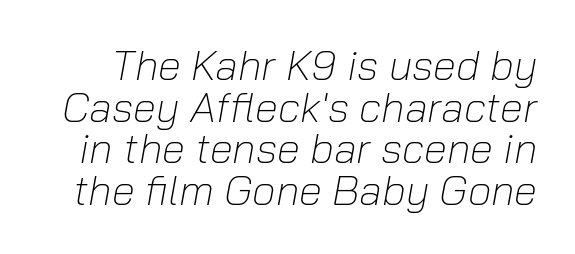
The image shows 42 px light type, italic (leaning right); set tight line spacing (0.99x), normal letter spacing, not underlined; low stroke contrast and a medium x-height.
